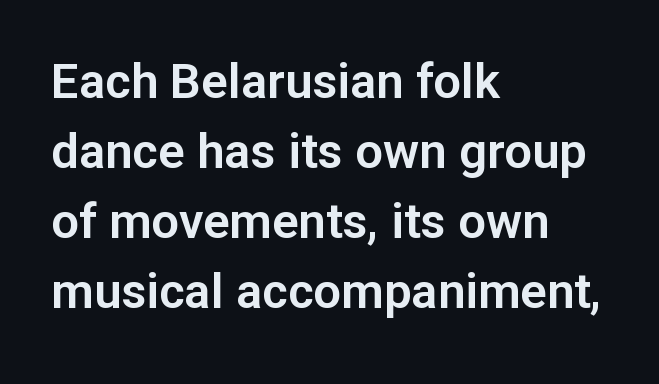
{"serif": "no", "italic": "no", "width": "normal", "stroke_contrast": "low", "x_height": "medium", "monospaced": "no", "underline": "no", "align": "left", "line_spacing": "normal", "line_spacing_ratio": 1.43, "letter_spacing": "normal", "letter_spacing_em": 0.0, "glyph_px": 49}
